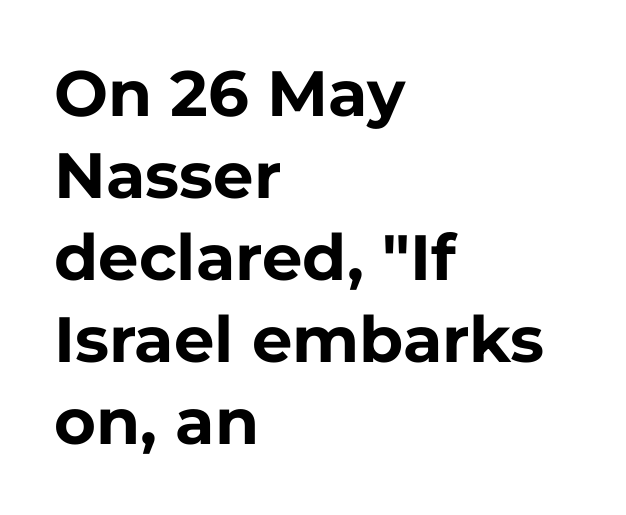
Q: Is the text bold? A: Yes.
Q: Is the text italic (slanted)? A: No, it is upright.
Q: Is the typeface a serif or a sans-serif typeface? A: Sans-serif.
Q: Is the text underlined? A: No.
Q: How is the paragraph aligned? A: Left-aligned.
Q: Is the spacing between letters normal or unusually wide? A: Normal.
Q: Is the spacing between lines tight, normal or loose? A: Normal.
Q: Width (condensed, normal, or wide)? A: Normal.
Q: Stroke contrast? A: Low.
Q: x-height? A: Medium.
Q: Monospaced? A: No.
